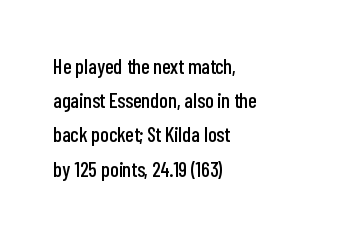
Q: Is the text italic (slanted)? A: No, it is upright.
Q: Is the text underlined? A: No.
Q: How is the paragraph aligned? A: Left-aligned.
Q: Is the spacing between letters normal or unusually wide? A: Normal.
Q: Is the spacing between lines tight, normal or loose? A: Normal.
